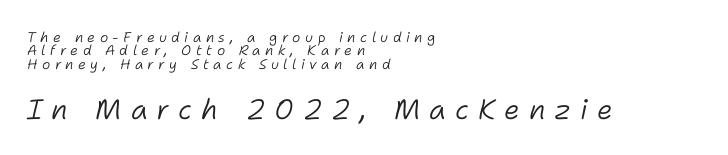
The image shows 28 px light type, italic (leaning right); set left-aligned, tight line spacing (0.96x), unusually wide letter spacing (+0.32 em), not underlined; the second (bottom) block is 2.0x larger; low stroke contrast and a medium x-height.
